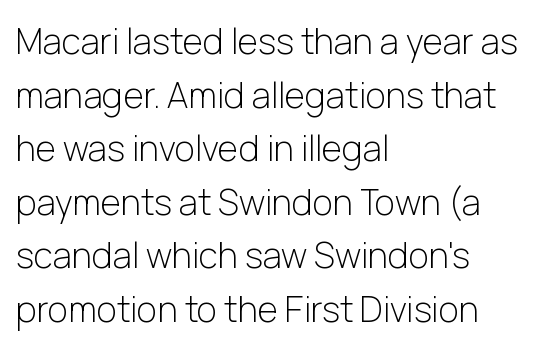
The image shows 35 px light sans-serif type, upright; set left-aligned, normal line spacing (1.53x), normal letter spacing, not underlined; low stroke contrast and a medium x-height.
